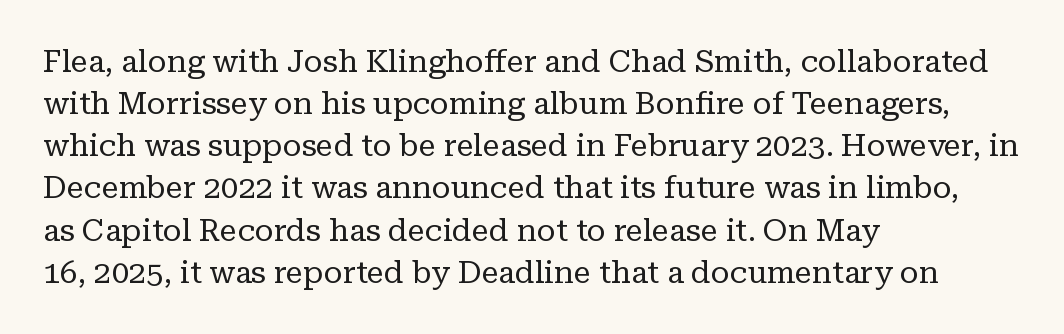
The image shows 31 px regular-weight serif type, upright; set left-aligned, normal line spacing (1.36x), normal letter spacing, not underlined; low stroke contrast and a medium x-height.
